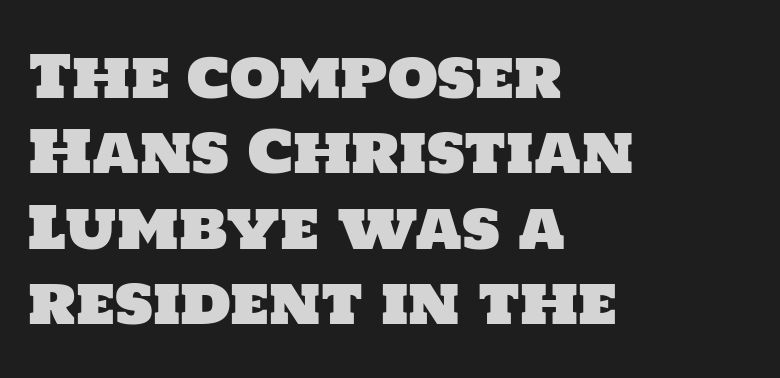
Q: Is the typeface a serif or a sans-serif typeface? A: Sans-serif.
Q: Is the text underlined? A: No.
Q: How is the paragraph aligned? A: Left-aligned.
Q: Is the spacing between letters normal or unusually wide? A: Normal.
Q: Is the spacing between lines tight, normal or loose? A: Normal.
Q: Width (condensed, normal, or wide)? A: Normal.
Q: Stroke contrast? A: Low.
Q: x-height? A: Large.
Q: Monospaced? A: No.
